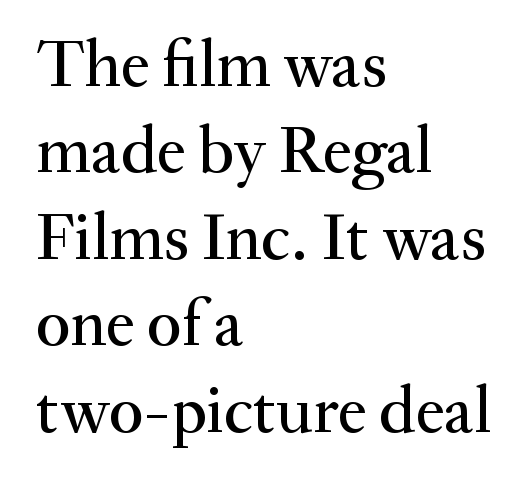
Q: Is the text italic (slanted)? A: No, it is upright.
Q: Is the typeface a serif or a sans-serif typeface? A: Serif.
Q: Is the text underlined? A: No.
Q: How is the paragraph aligned? A: Left-aligned.
Q: Is the spacing between letters normal or unusually wide? A: Normal.
Q: Is the spacing between lines tight, normal or loose? A: Normal.
Q: Width (condensed, normal, or wide)? A: Normal.
Q: Stroke contrast? A: Medium.
Q: x-height? A: Small.
Q: Monospaced? A: No.
